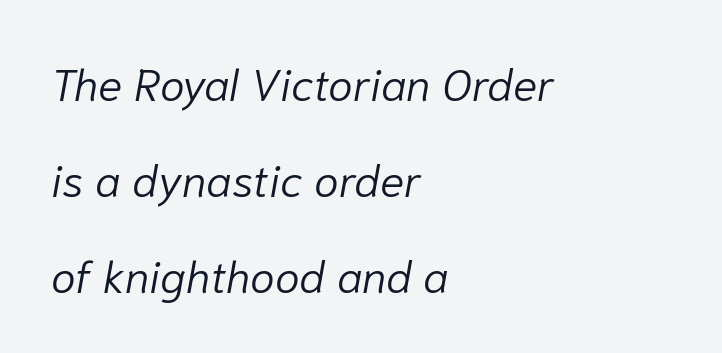
The image shows 45 px light type, italic (leaning right); set left-aligned, loose line spacing (2.13x), normal letter spacing, not underlined; low stroke contrast and a medium x-height.
